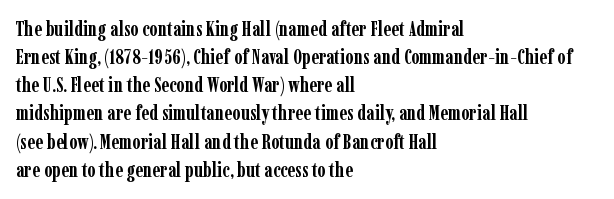
{"italic": "no", "bold": "yes", "underline": "no", "align": "left", "line_spacing": "normal", "line_spacing_ratio": 1.34, "letter_spacing": "normal", "letter_spacing_em": 0.0, "glyph_px": 21}
